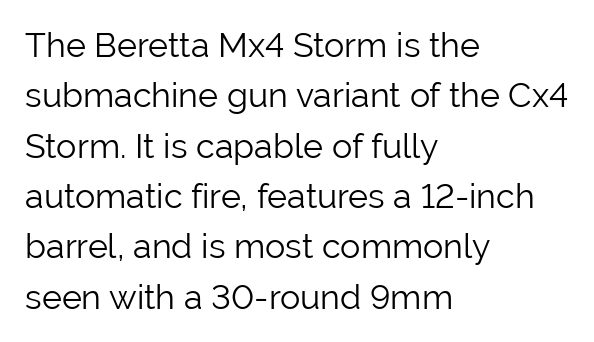
The image shows 34 px light sans-serif type, upright; set left-aligned, normal line spacing (1.48x), normal letter spacing, not underlined; low stroke contrast and a medium x-height.
